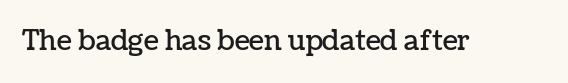
This rendering leaves character spacing at its baseline value. Has an underline been added? It has not. No italicization has been applied; the sample stays upright.
